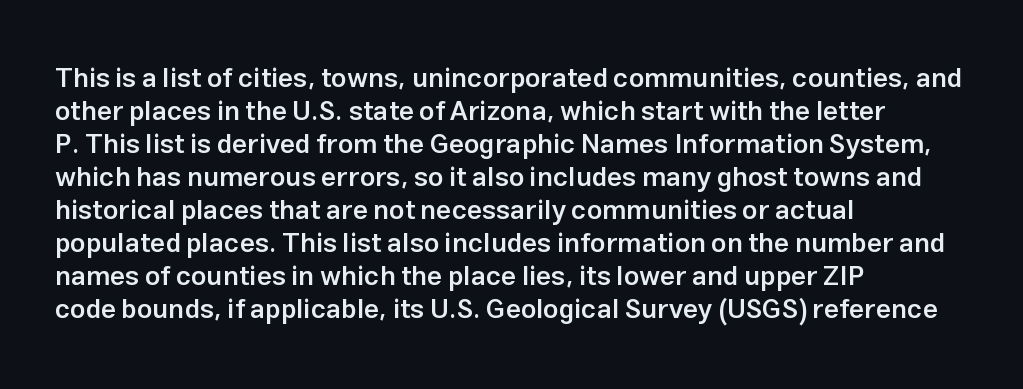
{"italic": "no", "bold": "semi", "underline": "no", "align": "left", "line_spacing_ratio": 1.22, "letter_spacing": "normal", "letter_spacing_em": 0.0, "glyph_px": 27}
